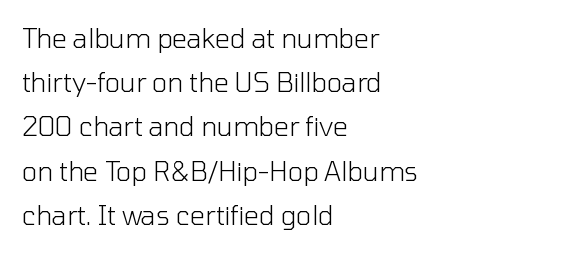
These lines are set flush left with a ragged right edge. Nobody drew a line under any word here. If you drew a line through each stem, it would be perfectly vertical. Leading: standard.
